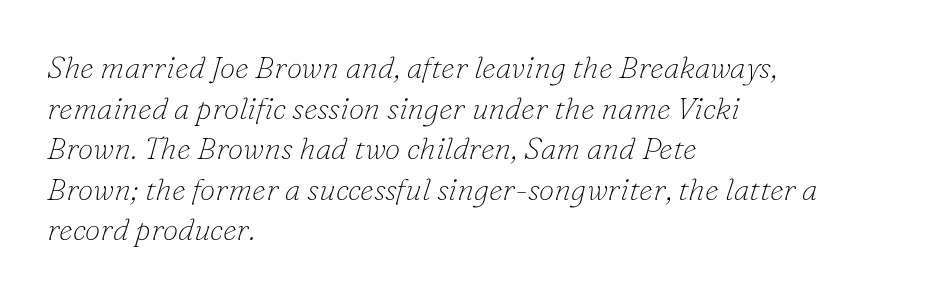
{"serif": "yes", "italic": "yes", "lean": "right", "slant_degrees": 16, "bold": "no", "weight": "thin", "width": "normal", "stroke_contrast": "low", "x_height": "small", "monospaced": "no", "underline": "no", "align": "left", "line_spacing": "normal", "line_spacing_ratio": 1.31, "letter_spacing": "normal", "letter_spacing_em": 0.0, "glyph_px": 31}
